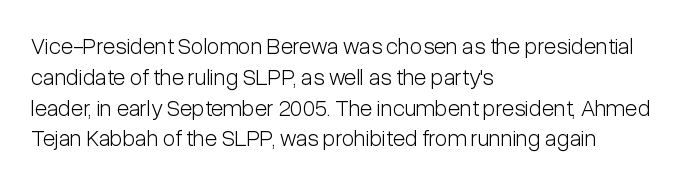
Q: Is the text bold? A: No.
Q: Is the text italic (slanted)? A: No, it is upright.
Q: Is the text underlined? A: No.
Q: How is the paragraph aligned? A: Left-aligned.
Q: Is the spacing between letters normal or unusually wide? A: Normal.
Q: Is the spacing between lines tight, normal or loose? A: Normal.
